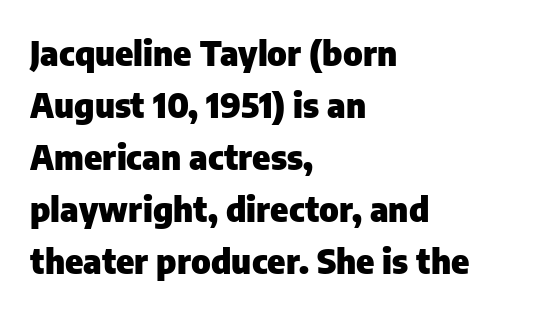
Q: Is the text bold? A: Yes.
Q: Is the text italic (slanted)? A: No, it is upright.
Q: Is the typeface a serif or a sans-serif typeface? A: Sans-serif.
Q: Is the text underlined? A: No.
Q: How is the paragraph aligned? A: Left-aligned.
Q: Is the spacing between letters normal or unusually wide? A: Normal.
Q: Is the spacing between lines tight, normal or loose? A: Normal.
Q: Width (condensed, normal, or wide)? A: Normal.
Q: Stroke contrast? A: Low.
Q: x-height? A: Medium.
Q: Monospaced? A: No.
